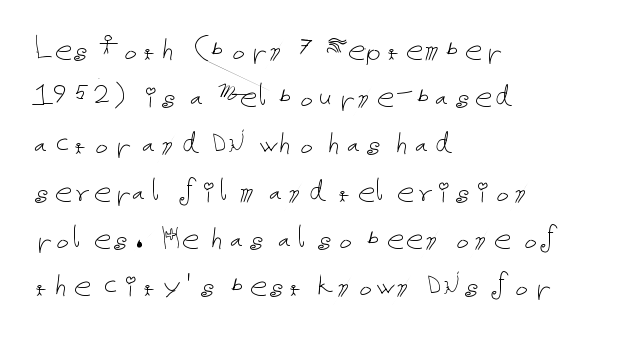
The image shows 35 px thin type, upright; set left-aligned, normal line spacing (1.35x), normal letter spacing, not underlined; low stroke contrast and a medium x-height.
